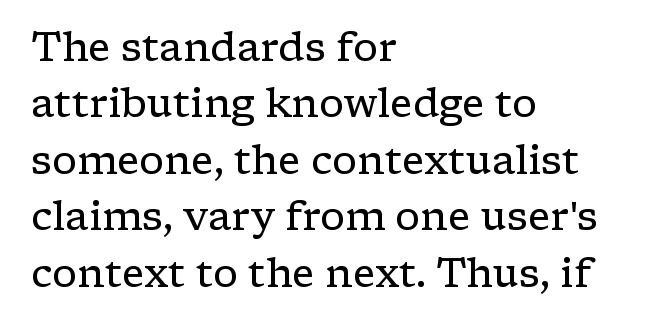
{"serif": "yes", "italic": "no", "bold": "no", "weight": "regular", "width": "wide", "stroke_contrast": "low", "x_height": "medium", "monospaced": "no", "underline": "no", "align": "left", "line_spacing": "normal", "line_spacing_ratio": 1.41, "letter_spacing": "normal", "letter_spacing_em": 0.0, "glyph_px": 40}
